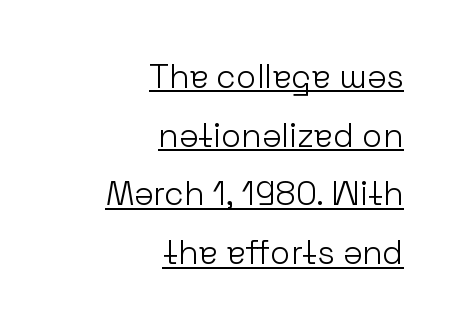
Q: Is the text bold? A: No.
Q: Is the text italic (slanted)? A: No, it is upright.
Q: Is the typeface a serif or a sans-serif typeface? A: Sans-serif.
Q: Is the text underlined? A: Yes.
Q: How is the paragraph aligned? A: Right-aligned.
Q: Is the spacing between letters normal or unusually wide? A: Normal.
Q: Width (condensed, normal, or wide)? A: Normal.
Q: Stroke contrast? A: Low.
Q: x-height? A: Medium.
Q: Monospaced? A: No.
